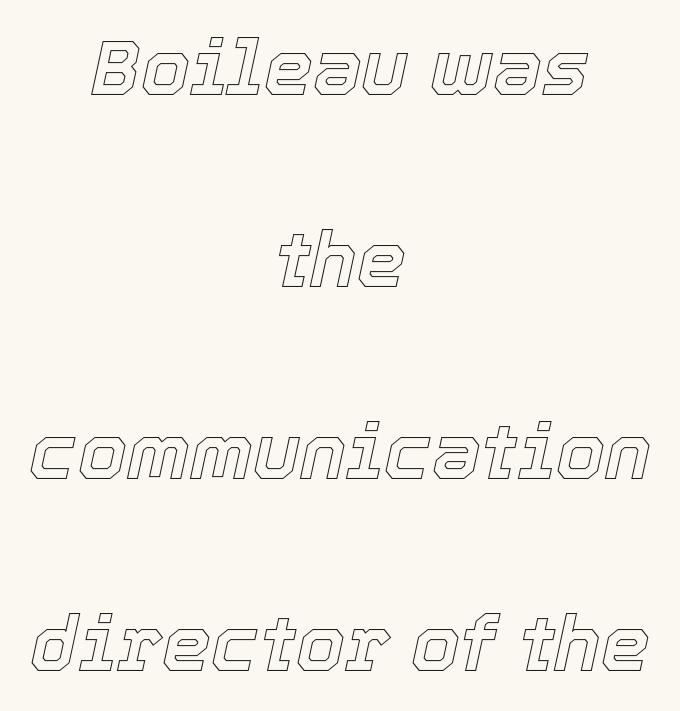
The image shows 78 px text type, italic (leaning right); set centered, loose line spacing (2.46x), normal letter spacing, not underlined; a medium x-height.
